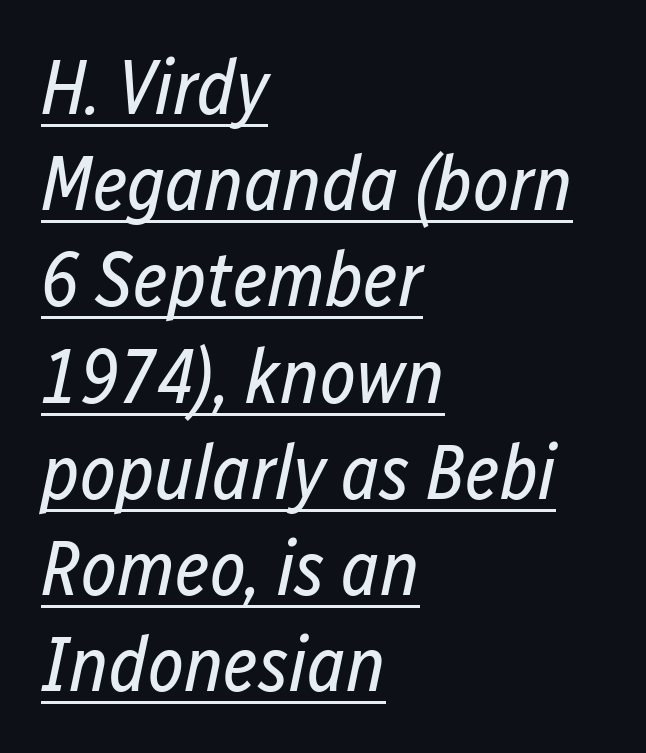
{"italic": "yes", "lean": "right", "slant_degrees": 12, "bold": "no", "weight": "regular", "width": "condensed", "stroke_contrast": "low", "x_height": "medium", "monospaced": "no", "underline": "yes", "align": "left", "line_spacing": "normal", "line_spacing_ratio": 1.25, "letter_spacing": "normal", "letter_spacing_em": 0.0, "glyph_px": 77}
